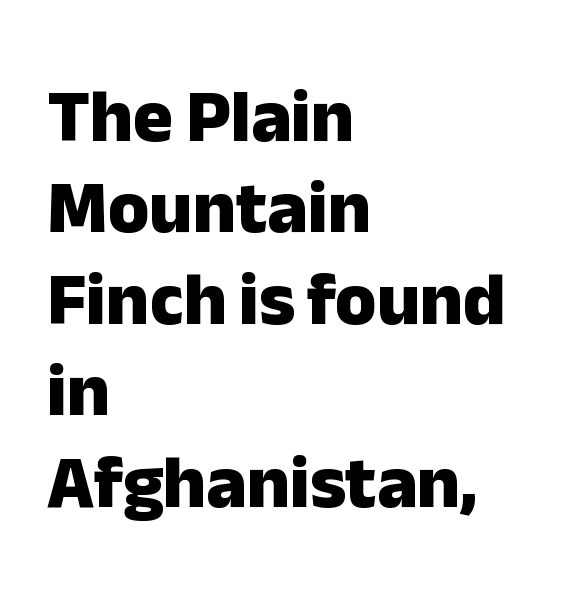
{"serif": "no", "italic": "no", "bold": "yes", "weight": "heavy", "width": "normal", "stroke_contrast": "low", "x_height": "medium", "monospaced": "no", "underline": "no", "align": "left", "line_spacing_ratio": 1.22, "letter_spacing": "normal", "letter_spacing_em": 0.0, "glyph_px": 75}
